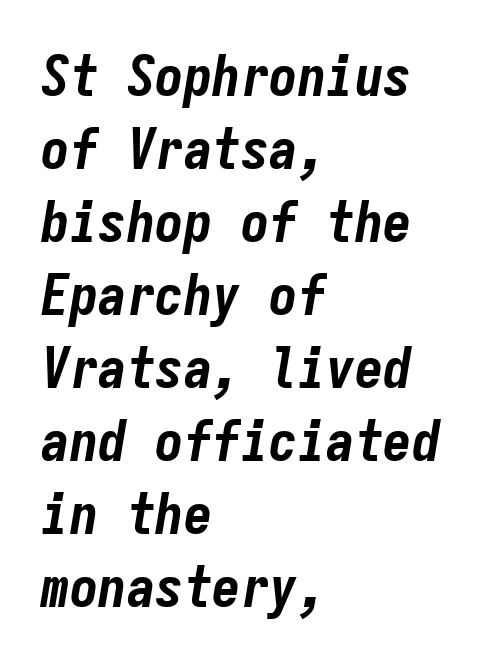
{"italic": "yes", "lean": "right", "slant_degrees": 9, "bold": "yes", "weight": "bold", "width": "condensed", "stroke_contrast": "low", "x_height": "medium", "monospaced": "yes", "underline": "no", "align": "left", "line_spacing": "normal", "line_spacing_ratio": 1.28, "letter_spacing": "normal", "letter_spacing_em": 0.0, "glyph_px": 57}
